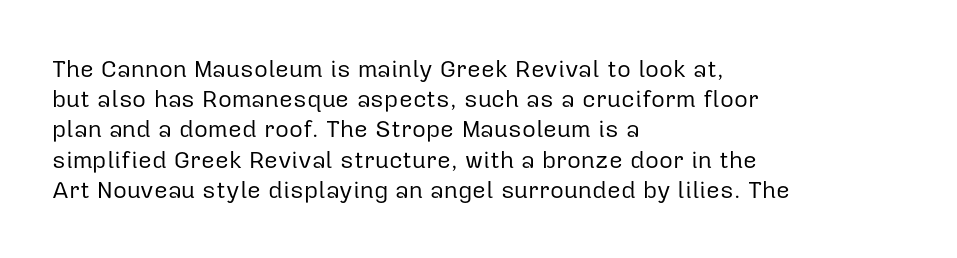
The image shows 24 px text type, upright; set left-aligned, normal line spacing (1.26x), normal letter spacing, not underlined.
